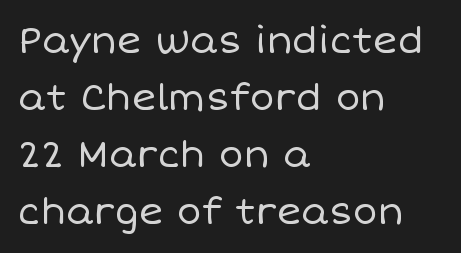
The image shows 37 px regular-weight type, upright; set left-aligned, normal line spacing (1.54x), normal letter spacing, not underlined; low stroke contrast and a large x-height.
